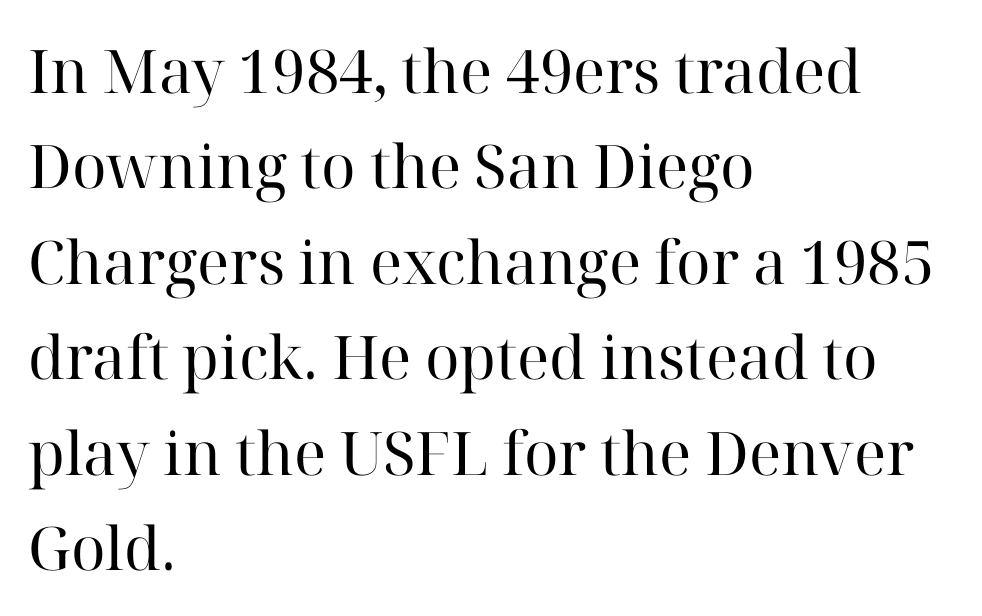
The image shows 60 px regular-weight serif type, upright; set left-aligned, normal line spacing (1.59x), normal letter spacing, not underlined; high stroke contrast and a medium x-height.
